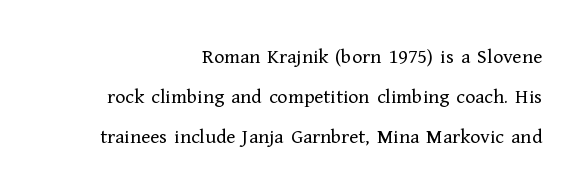
{"italic": "no", "bold": "no", "underline": "no", "align": "right", "line_spacing": "loose", "line_spacing_ratio": 1.91, "letter_spacing": "normal", "letter_spacing_em": 0.0, "glyph_px": 21}
